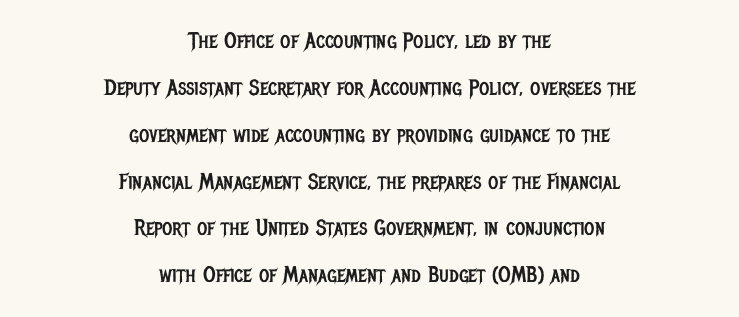
Q: Is the text bold? A: No.
Q: Is the text italic (slanted)? A: No, it is upright.
Q: Is the text underlined? A: No.
Q: How is the paragraph aligned? A: Centered.
Q: Is the spacing between letters normal or unusually wide? A: Normal.
Q: Is the spacing between lines tight, normal or loose? A: Loose.
